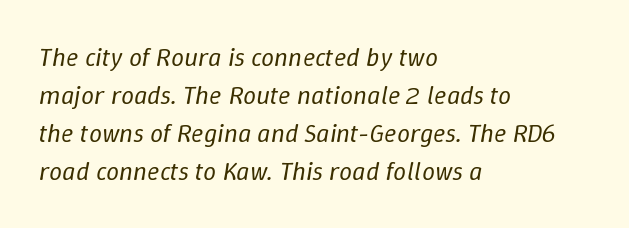
Q: Is the text bold? A: No.
Q: Is the text italic (slanted)? A: Yes, it leans right by about 9 degrees.
Q: Is the text underlined? A: No.
Q: How is the paragraph aligned? A: Left-aligned.
Q: Is the spacing between letters normal or unusually wide? A: Normal.
Q: Is the spacing between lines tight, normal or loose? A: Normal.
